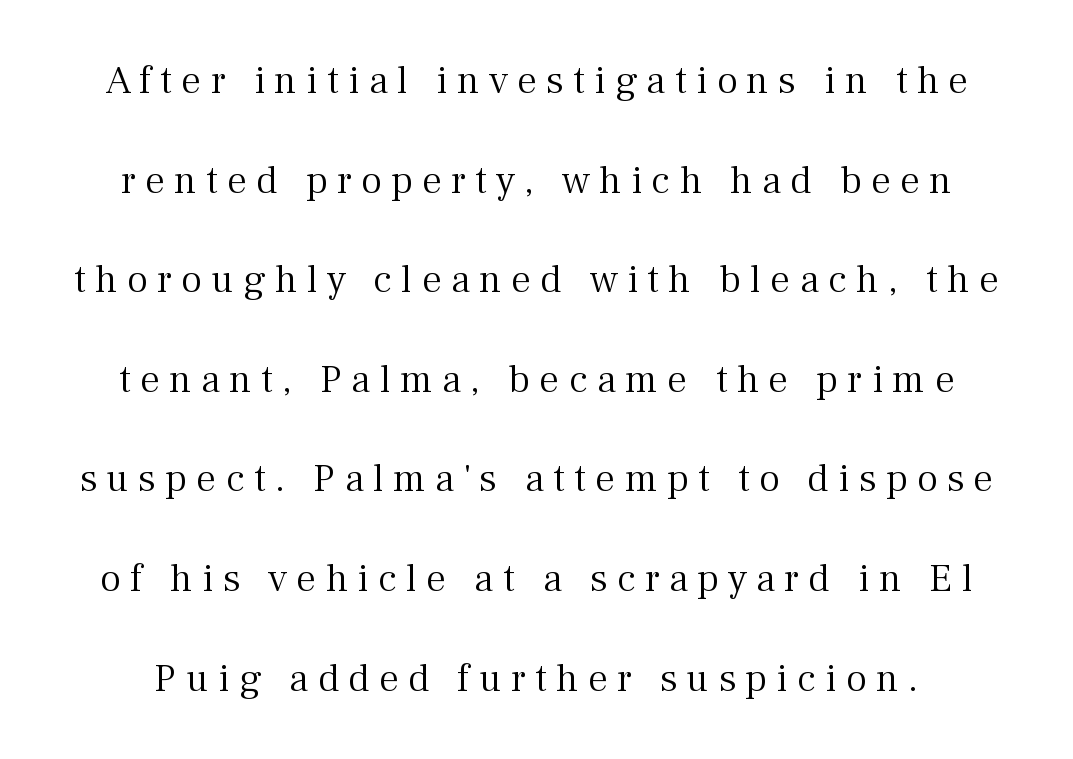
{"serif": "yes", "italic": "no", "bold": "no", "weight": "light", "width": "normal", "stroke_contrast": "medium", "x_height": "medium", "monospaced": "no", "underline": "no", "line_spacing": "loose", "line_spacing_ratio": 2.49, "letter_spacing": "wide", "letter_spacing_em": 0.23, "glyph_px": 40}
